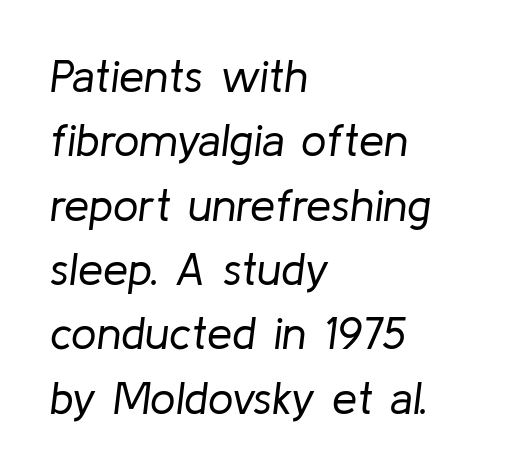
A typesetter would call this proportional, since set widths differ per character. The text block is weighted toward the left margin, trailing off unevenly rightward. Looking at the ascenders, they clearly lean. Tracking value appears to be zero — textbook default spacing. The baseline area is clear.
